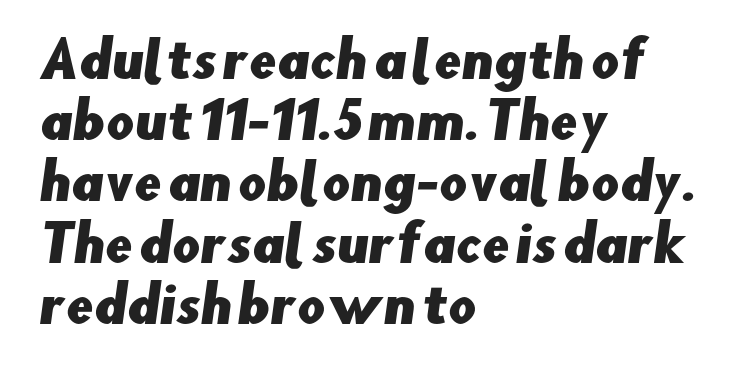
{"serif": "no", "width": "normal", "stroke_contrast": "low", "x_height": "small", "monospaced": "no", "underline": "no", "align": "left", "line_spacing": "normal", "line_spacing_ratio": 1.25, "letter_spacing": "normal", "letter_spacing_em": 0.0, "glyph_px": 49}
